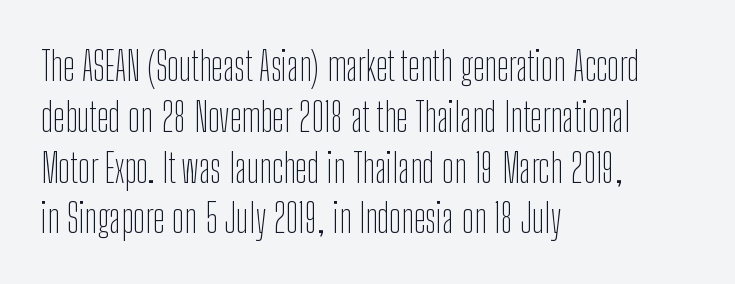
Q: Is the text bold? A: No.
Q: Is the text italic (slanted)? A: No, it is upright.
Q: Is the typeface a serif or a sans-serif typeface? A: Sans-serif.
Q: Is the text underlined? A: No.
Q: How is the paragraph aligned? A: Left-aligned.
Q: Is the spacing between letters normal or unusually wide? A: Normal.
Q: Is the spacing between lines tight, normal or loose? A: Normal.
Q: Width (condensed, normal, or wide)? A: Condensed.
Q: Stroke contrast? A: Low.
Q: x-height? A: Medium.
Q: Monospaced? A: No.
